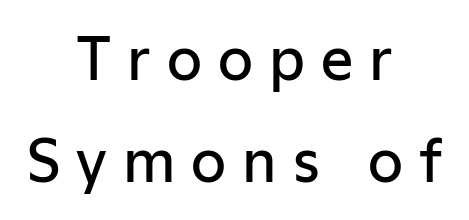
{"serif": "no", "italic": "no", "bold": "semi", "weight": "semibold", "width": "normal", "stroke_contrast": "low", "x_height": "medium", "monospaced": "no", "underline": "no", "align": "center", "line_spacing_ratio": 1.79, "letter_spacing": "wide", "letter_spacing_em": 0.28, "glyph_px": 57}
